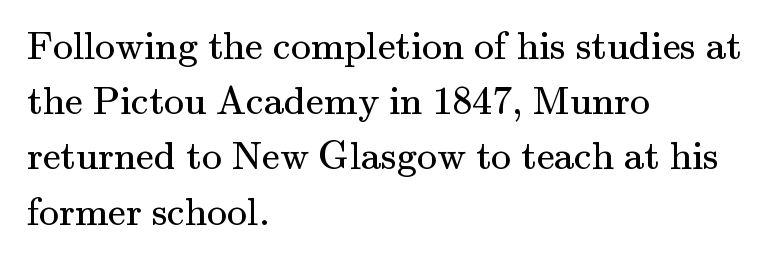
{"serif": "yes", "italic": "no", "bold": "no", "weight": "regular", "width": "normal", "stroke_contrast": "medium", "x_height": "small", "monospaced": "no", "underline": "no", "align": "left", "line_spacing": "normal", "line_spacing_ratio": 1.38, "letter_spacing": "normal", "letter_spacing_em": 0.0, "glyph_px": 40}
